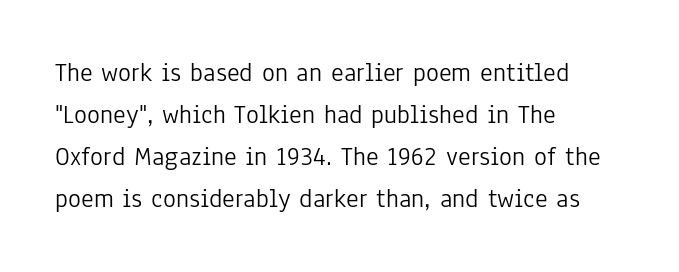
Q: Is the text bold? A: No.
Q: Is the text italic (slanted)? A: No, it is upright.
Q: Is the text underlined? A: No.
Q: How is the paragraph aligned? A: Left-aligned.
Q: Is the spacing between letters normal or unusually wide? A: Normal.
Q: Is the spacing between lines tight, normal or loose? A: Normal.
